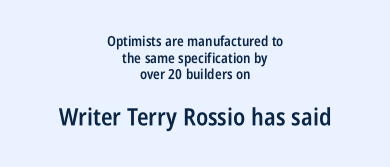
The lettering holds an erect, upright posture throughout. These lines carry some extra weight — a demibold, not a full bold. Two sizes are in play, and the larger belongs to the second block. Leftover space on each line is divided equally before and after the words. This rendering leaves character spacing at its baseline value. Decoration check: the copy has no underline.
